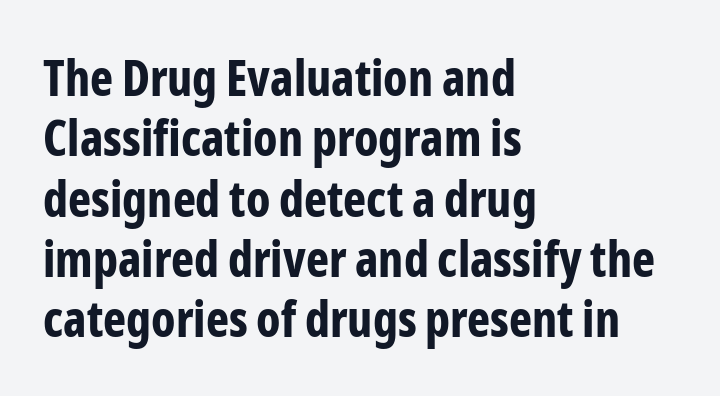
{"serif": "no", "italic": "no", "bold": "yes", "weight": "bold", "width": "condensed", "stroke_contrast": "low", "x_height": "medium", "monospaced": "no", "underline": "no", "align": "left", "line_spacing_ratio": 1.23, "letter_spacing": "normal", "letter_spacing_em": 0.0, "glyph_px": 49}
